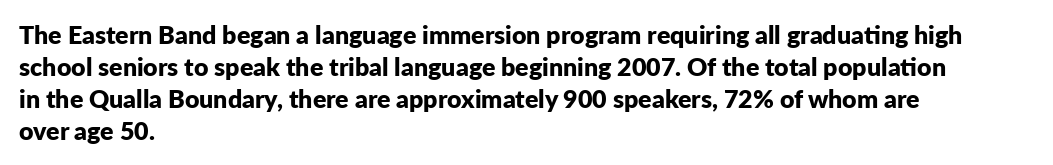
The image shows 25 px bold type, upright; set left-aligned, normal line spacing (1.28x), normal letter spacing, not underlined.
